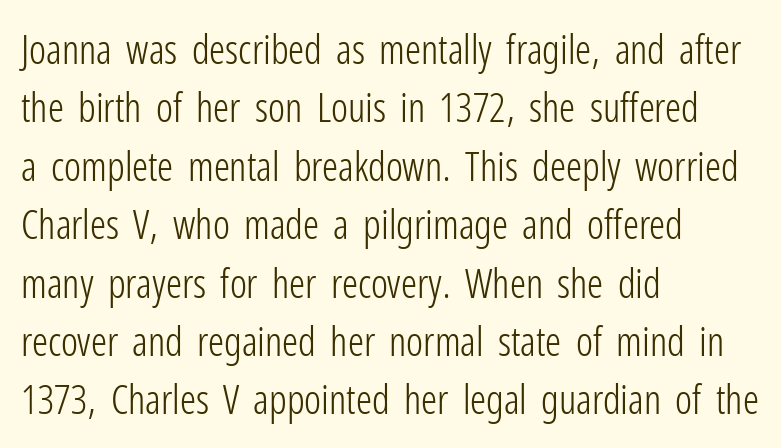
The image shows 40 px light, condensed sans-serif type, upright; set left-aligned, normal line spacing (1.46x), normal letter spacing, not underlined; low stroke contrast and a medium x-height.
